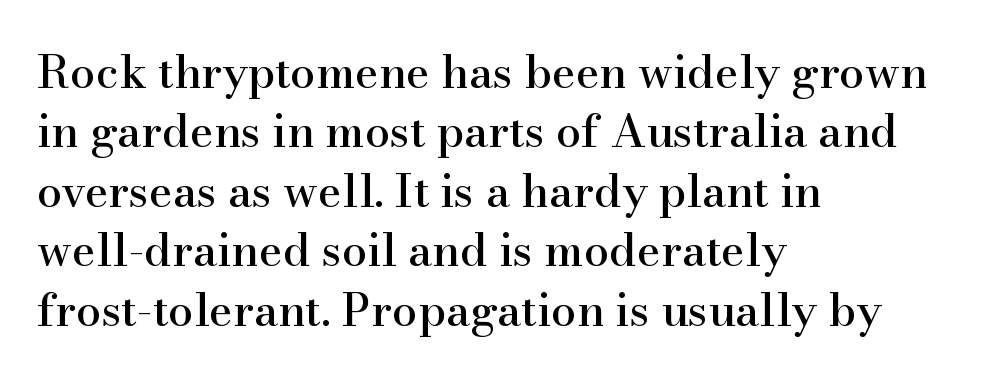
The image shows 45 px serif type, upright; set left-aligned, normal line spacing (1.32x), normal letter spacing, not underlined; high stroke contrast and a small x-height.
